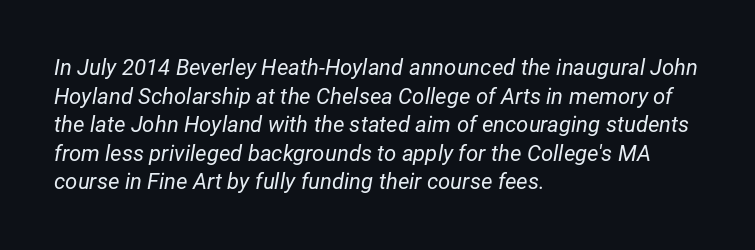
Q: Is the text bold? A: No.
Q: Is the text italic (slanted)? A: Yes, it leans right by about 12 degrees.
Q: Is the text underlined? A: No.
Q: How is the paragraph aligned? A: Left-aligned.
Q: Is the spacing between letters normal or unusually wide? A: Normal.
Q: Is the spacing between lines tight, normal or loose? A: Normal.
